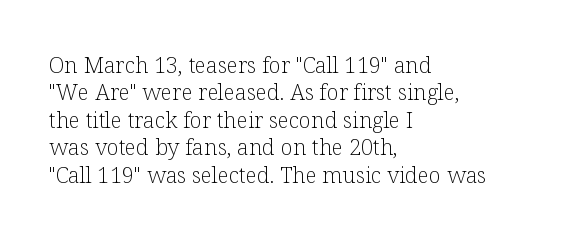
{"italic": "no", "bold": "no", "underline": "no", "align": "left", "line_spacing": "normal", "line_spacing_ratio": 1.25, "letter_spacing": "normal", "letter_spacing_em": 0.0, "glyph_px": 22}
